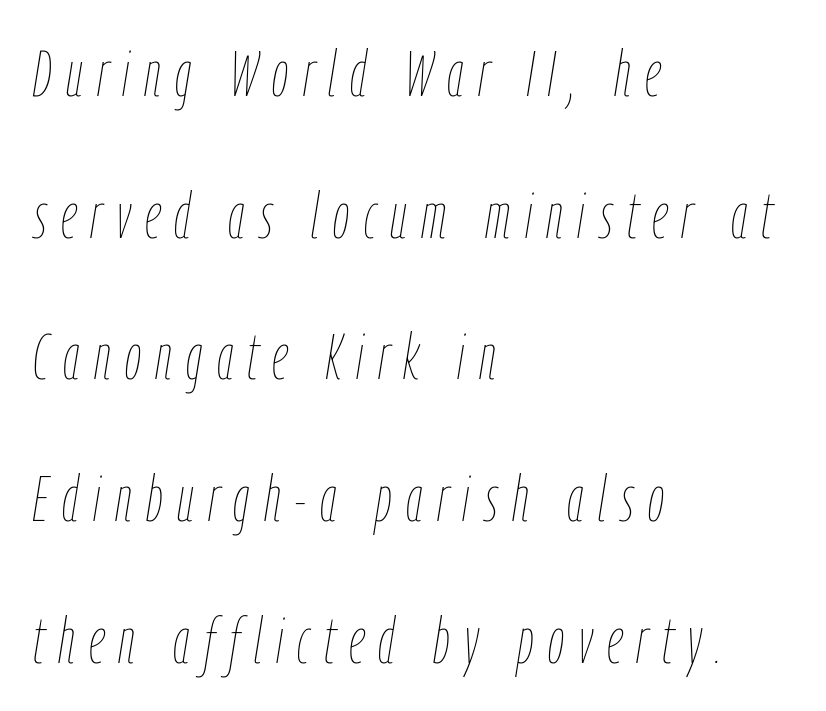
{"italic": "yes", "lean": "right", "slant_degrees": 9, "bold": "no", "weight": "thin", "width": "condensed", "stroke_contrast": "low", "x_height": "medium", "monospaced": "no", "underline": "no", "align": "left", "line_spacing": "loose", "line_spacing_ratio": 2.18, "letter_spacing": "wide", "letter_spacing_em": 0.22, "glyph_px": 65}
